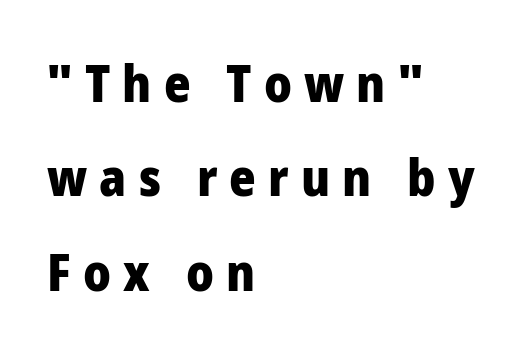
Q: Is the text bold? A: Yes.
Q: Is the text italic (slanted)? A: No, it is upright.
Q: Is the typeface a serif or a sans-serif typeface? A: Sans-serif.
Q: Is the text underlined? A: No.
Q: How is the paragraph aligned? A: Left-aligned.
Q: Is the spacing between letters normal or unusually wide? A: Unusually wide.
Q: Width (condensed, normal, or wide)? A: Normal.
Q: Stroke contrast? A: Low.
Q: x-height? A: Medium.
Q: Monospaced? A: No.
